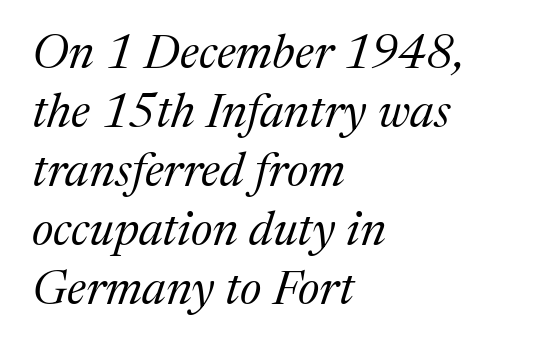
Q: Is the text bold? A: No.
Q: Is the text italic (slanted)? A: Yes, it leans right by about 17 degrees.
Q: Is the typeface a serif or a sans-serif typeface? A: Serif.
Q: Is the text underlined? A: No.
Q: How is the paragraph aligned? A: Left-aligned.
Q: Is the spacing between letters normal or unusually wide? A: Normal.
Q: Width (condensed, normal, or wide)? A: Normal.
Q: Stroke contrast? A: Medium.
Q: x-height? A: Medium.
Q: Monospaced? A: No.
